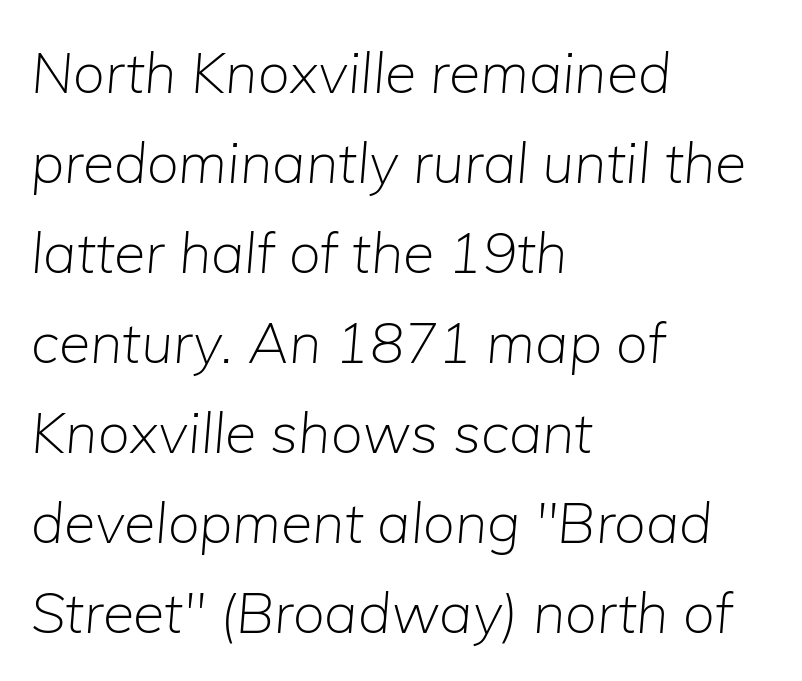
Q: Is the text bold? A: No.
Q: Is the text italic (slanted)? A: Yes, it leans right by about 5 degrees.
Q: Is the text underlined? A: No.
Q: How is the paragraph aligned? A: Left-aligned.
Q: Is the spacing between letters normal or unusually wide? A: Normal.
Q: Is the spacing between lines tight, normal or loose? A: Normal.
Q: Width (condensed, normal, or wide)? A: Normal.
Q: Stroke contrast? A: Low.
Q: x-height? A: Medium.
Q: Monospaced? A: No.
